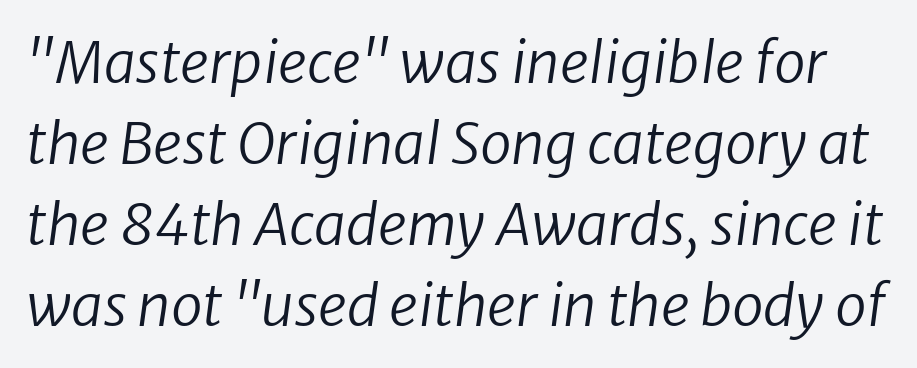
The image shows 57 px regular-weight type, italic (leaning right); set normal line spacing (1.42x), normal letter spacing, not underlined; low stroke contrast and a medium x-height.
